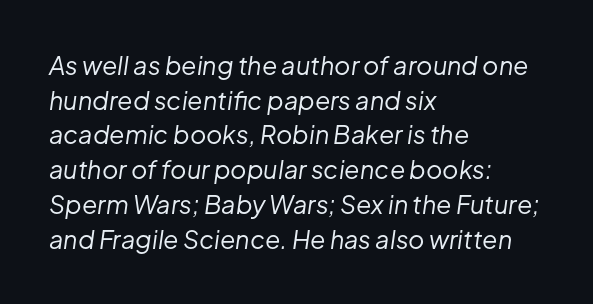
Q: Is the text bold? A: No.
Q: Is the text italic (slanted)? A: Yes, it leans right by about 8 degrees.
Q: Is the text underlined? A: No.
Q: How is the paragraph aligned? A: Left-aligned.
Q: Is the spacing between letters normal or unusually wide? A: Normal.
Q: Is the spacing between lines tight, normal or loose? A: Normal.
